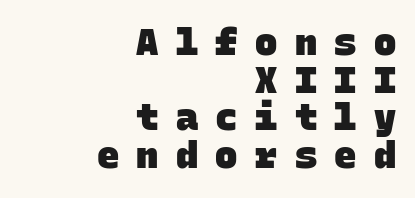
{"serif": "no", "bold": "yes", "weight": "heavy", "width": "normal", "stroke_contrast": "low", "x_height": "large", "monospaced": "yes", "underline": "no", "align": "right", "line_spacing": "tight", "line_spacing_ratio": 1.02, "letter_spacing": "wide", "letter_spacing_em": 0.47, "glyph_px": 37}
